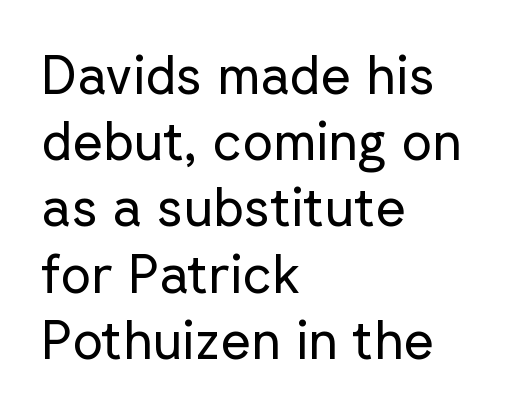
The face used here is a sans, in the tradition of grotesques and geometrics. Here the designer chose a conventional face with non-uniform glyph widths. The rows are spaced the way most documents space them. Lines of text with bare space underneath. Line beginnings align vertically; line endings do not.
